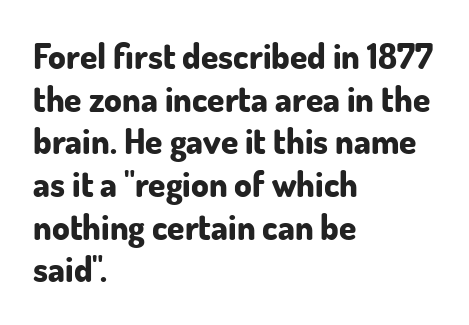
The face used here is a sans, in the tradition of grotesques and geometrics. Style check: upright. The zone under the glyphs is completely vacant. Note the varied advance widths — an 'i' is clearly narrower than an 'm'. The lines in this sample share a left origin and differ only in where they stop.
